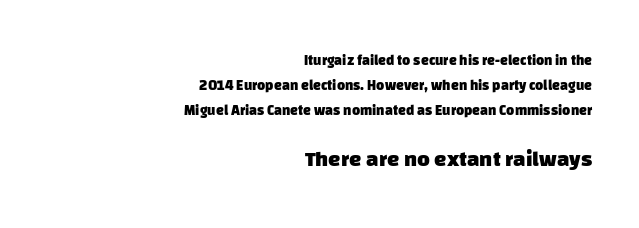
Teacher's note: observe the even right margin — that is flush-right alignment. Note: smaller setting up top, larger setting below. Decoration check: the copy has no underline. Heavy-handed strokes throughout: this text is bold.
